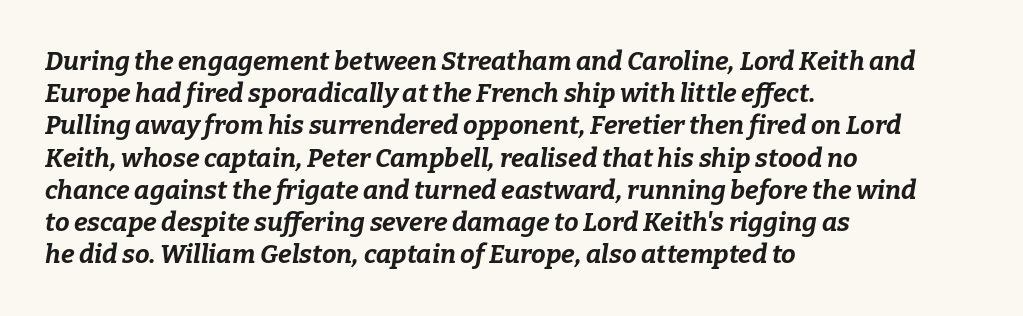
Underline: absent. Typographic density is high because the face is bold. These lines were composed using italics. In CSS terms this would be text-align: left. The gaps between neighbouring characters are ordinary and unremarkable.
